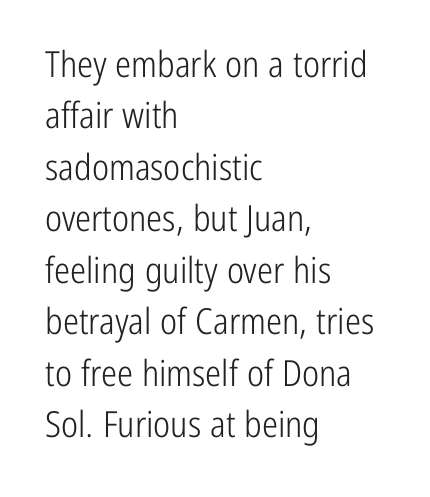
The image shows 36 px light, condensed sans-serif type, upright; set left-aligned, normal line spacing (1.43x), normal letter spacing, not underlined; low stroke contrast and a medium x-height.
